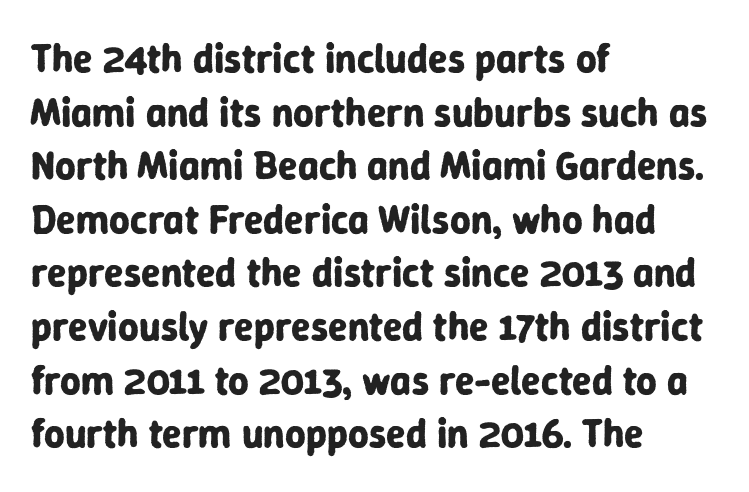
The gaps between neighbouring characters are ordinary and unremarkable. A dark, heavy texture on the line: the type is bold. Is this a fixed-width face? No — the glyphs have proportional, varying widths. A typesetter would mark this as roman, not italic.
